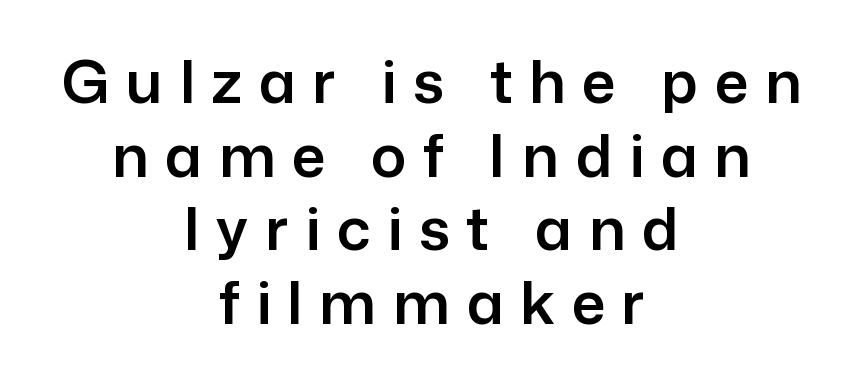
Q: Is the text italic (slanted)? A: No, it is upright.
Q: Is the typeface a serif or a sans-serif typeface? A: Sans-serif.
Q: Is the text underlined? A: No.
Q: How is the paragraph aligned? A: Centered.
Q: Is the spacing between letters normal or unusually wide? A: Unusually wide.
Q: Is the spacing between lines tight, normal or loose? A: Normal.
Q: Width (condensed, normal, or wide)? A: Normal.
Q: Stroke contrast? A: Low.
Q: x-height? A: Medium.
Q: Monospaced? A: No.
